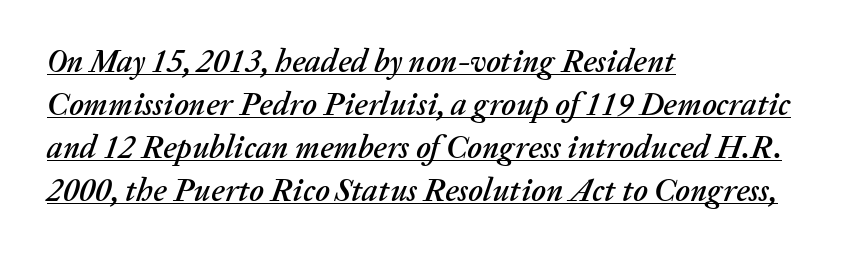
The image shows 32 px text type, italic (leaning right); set left-aligned, normal line spacing (1.34x), normal letter spacing, underlined; medium stroke contrast and a medium x-height.
